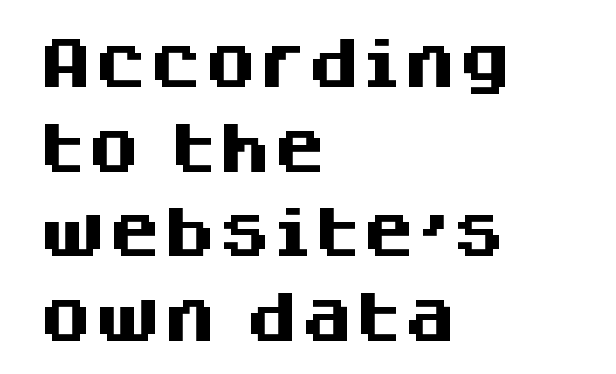
{"serif": "no", "italic": "no", "bold": "yes", "weight": "heavy", "width": "normal", "stroke_contrast": "medium", "x_height": "large", "monospaced": "no", "underline": "no", "align": "left", "line_spacing": "normal", "line_spacing_ratio": 1.54, "letter_spacing": "normal", "letter_spacing_em": 0.0, "glyph_px": 55}
